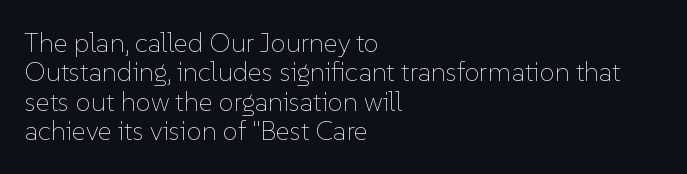
The space between consecutive lines is stingy. These lines keep a tight, regular rhythm from letter to letter. The paragraph shown leans on its left margin. Letters rest on an invisible, unmarked baseline.
